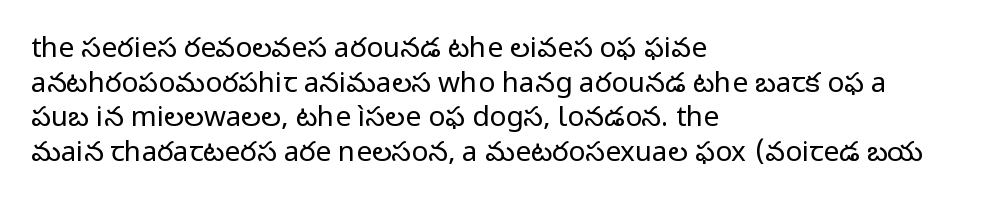
Weight: in the light-to-regular range. The designer went with a sans here, leaving each stem footless. Descenders are the only things crossing below the line. Line starts are locked; line ends wander.
